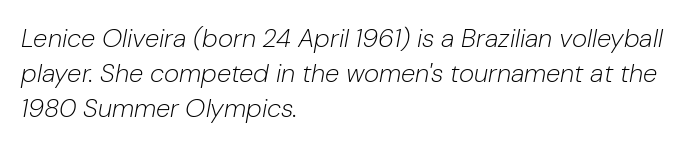
{"italic": "yes", "lean": "right", "slant_degrees": 10, "bold": "no", "underline": "no", "align": "left", "line_spacing": "normal", "line_spacing_ratio": 1.34, "letter_spacing": "normal", "letter_spacing_em": 0.0, "glyph_px": 26}
